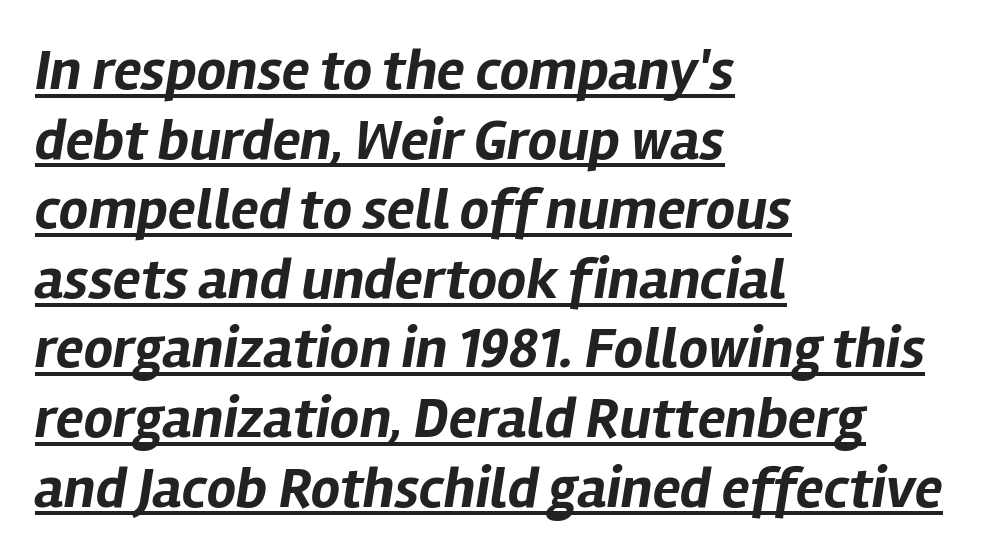
Each letter keeps its own natural width here, so spacing adapts to shape. Check the space under the baseline: a stroke is drawn there. Posture: slanted. Short note: letters normally spaced. The lines are quadded left.
